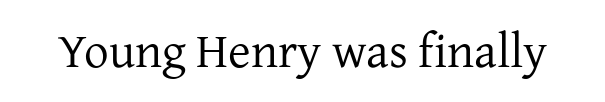
The image shows 49 px regular-weight serif type, upright; set normal letter spacing, not underlined; low stroke contrast and a medium x-height.
